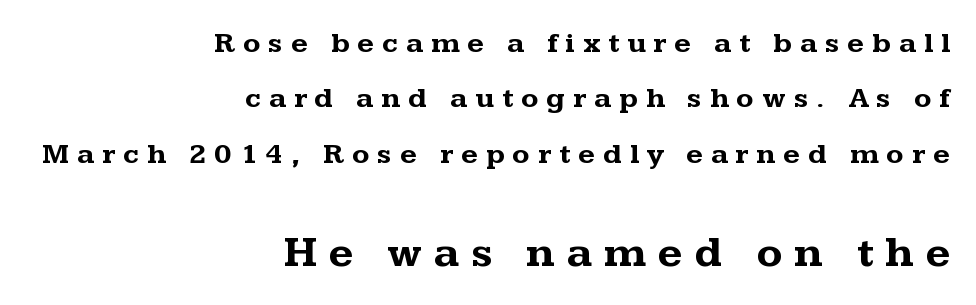
This block would shrink considerably if given ordinary leading; it's expanded now. Character widths vary here, with narrow letters taking less room than wide ones. Size hierarchy here favors the trailing block over the leading one. I'd describe the lettering as bold — thick and assertive. This rendering widens character spacing well past its baseline value. The lettering holds an erect, upright posture throughout.
